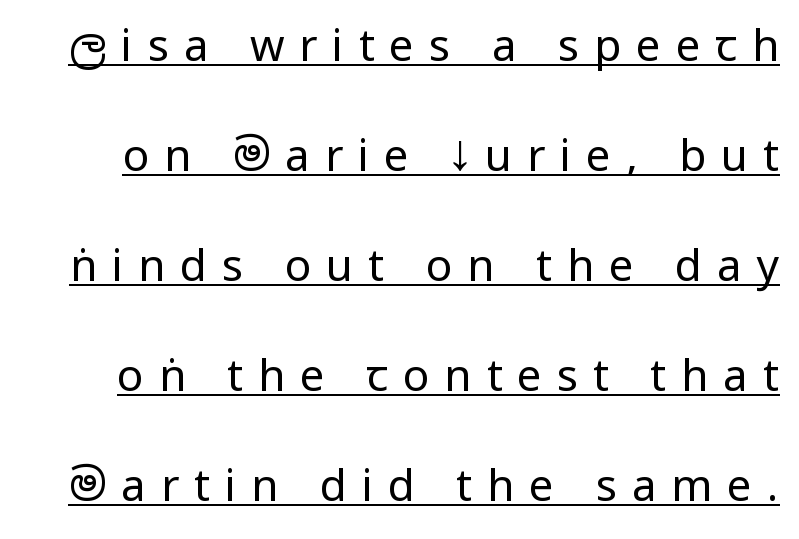
{"serif": "no", "italic": "no", "bold": "no", "weight": "regular", "width": "condensed", "stroke_contrast": "low", "x_height": "large", "monospaced": "no", "underline": "yes", "line_spacing": "loose", "line_spacing_ratio": 2.5, "letter_spacing": "wide", "letter_spacing_em": 0.34, "glyph_px": 44}
